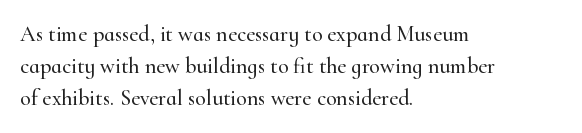
Q: Is the text italic (slanted)? A: No, it is upright.
Q: Is the text underlined? A: No.
Q: How is the paragraph aligned? A: Left-aligned.
Q: Is the spacing between letters normal or unusually wide? A: Normal.
Q: Is the spacing between lines tight, normal or loose? A: Normal.
